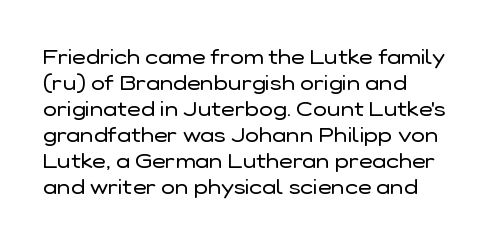
{"italic": "no", "bold": "no", "underline": "no", "align": "left", "line_spacing_ratio": 1.24, "letter_spacing": "normal", "letter_spacing_em": 0.0, "glyph_px": 21}
